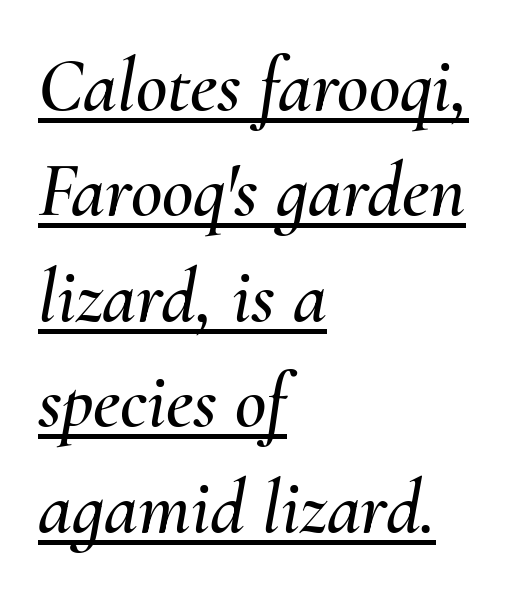
The image shows 77 px text type, italic (leaning right); set left-aligned, normal line spacing (1.37x), normal letter spacing, underlined; medium stroke contrast and a small x-height.
